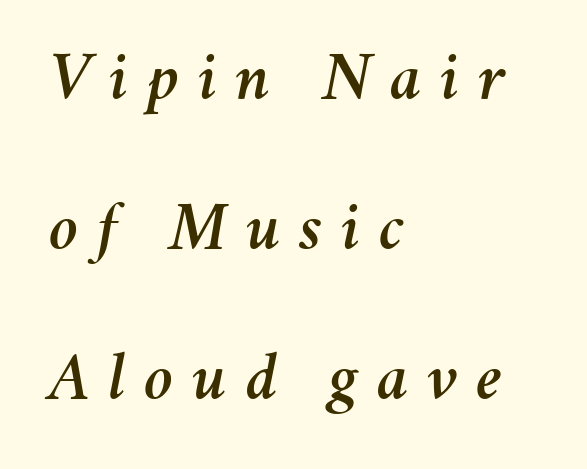
Q: Is the text italic (slanted)? A: Yes, it leans right by about 11 degrees.
Q: Is the text underlined? A: No.
Q: How is the paragraph aligned? A: Left-aligned.
Q: Is the spacing between letters normal or unusually wide? A: Unusually wide.
Q: Is the spacing between lines tight, normal or loose? A: Loose.
Q: Width (condensed, normal, or wide)? A: Normal.
Q: Stroke contrast? A: Medium.
Q: x-height? A: Medium.
Q: Monospaced? A: No.
